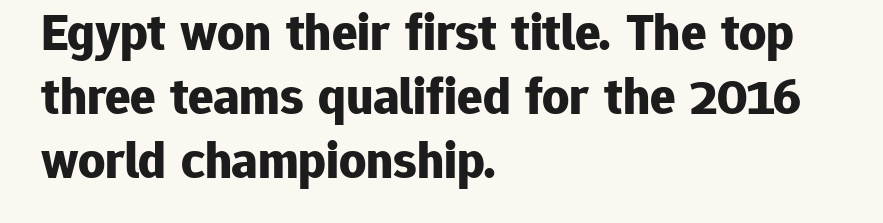
Q: Is the text bold? A: Yes.
Q: Is the text italic (slanted)? A: No, it is upright.
Q: Is the typeface a serif or a sans-serif typeface? A: Sans-serif.
Q: Is the text underlined? A: No.
Q: How is the paragraph aligned? A: Left-aligned.
Q: Is the spacing between letters normal or unusually wide? A: Normal.
Q: Width (condensed, normal, or wide)? A: Normal.
Q: Stroke contrast? A: Low.
Q: x-height? A: Medium.
Q: Monospaced? A: No.
